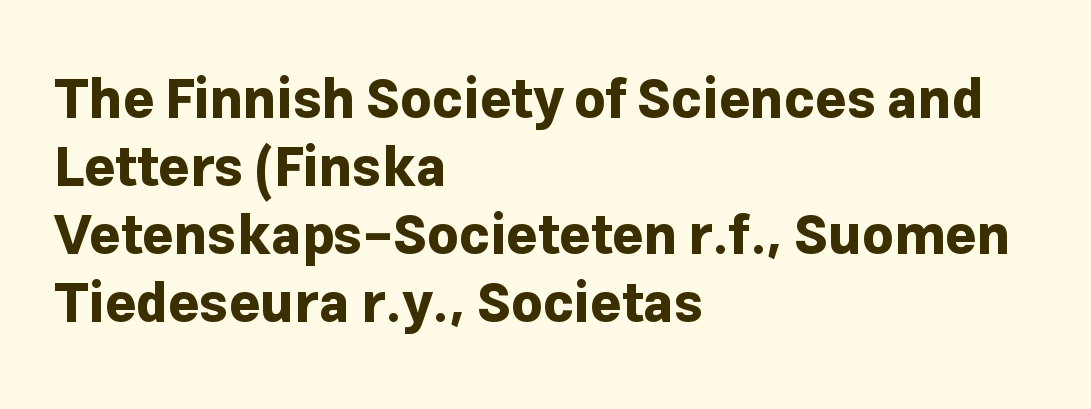
{"serif": "no", "italic": "no", "bold": "yes", "weight": "bold", "width": "normal", "stroke_contrast": "low", "x_height": "medium", "monospaced": "no", "underline": "no", "align": "left", "line_spacing": "normal", "line_spacing_ratio": 1.26, "letter_spacing": "normal", "letter_spacing_em": 0.0, "glyph_px": 54}
